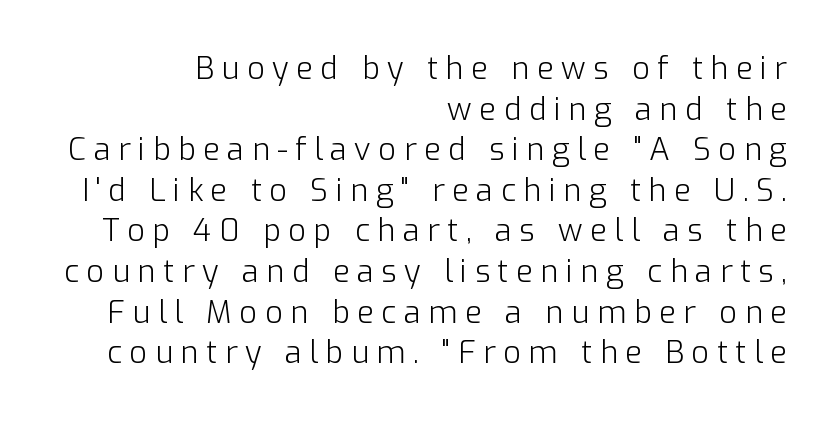
{"serif": "no", "italic": "no", "bold": "no", "weight": "light", "width": "normal", "stroke_contrast": "low", "x_height": "medium", "monospaced": "no", "underline": "no", "align": "right", "line_spacing": "normal", "line_spacing_ratio": 1.31, "letter_spacing": "wide", "letter_spacing_em": 0.24, "glyph_px": 31}
